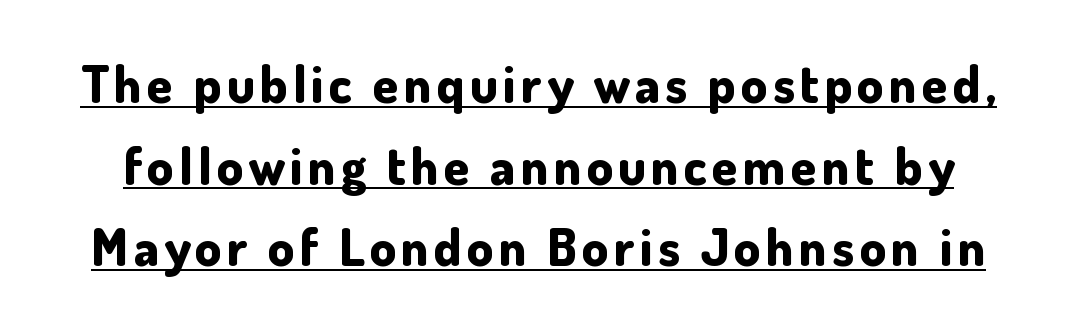
Grotesque or geometric, the face here clearly has no serifs. In designer terms, the underline attribute is active on this setting. Baseline-to-baseline distance is the conventional proportion of letter height. Is this a fixed-width face? No — the glyphs have proportional, varying widths. This is roman type, the default non-slanted kind.
